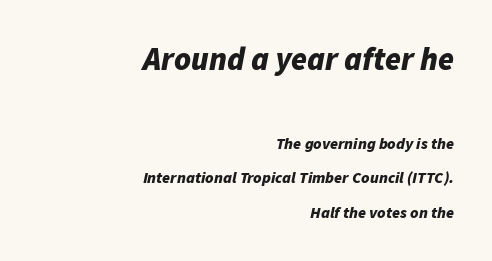
A bare baseline throughout the passage. You'd pick this weight for a headline — it's a proper bold. The ragged edge is on the left, which tells us the setting is flush right. The passage shown has conventional tracking throughout. The more generous point size was reserved for the upper chunk.
